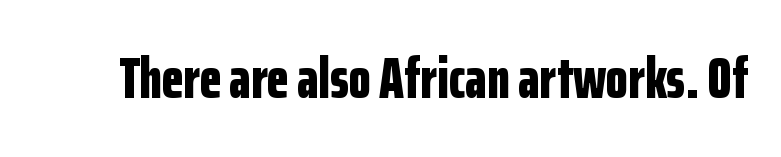
Q: Is the text bold? A: Yes.
Q: Is the text italic (slanted)? A: No, it is upright.
Q: Is the typeface a serif or a sans-serif typeface? A: Sans-serif.
Q: Is the text underlined? A: No.
Q: Is the spacing between letters normal or unusually wide? A: Normal.
Q: Width (condensed, normal, or wide)? A: Condensed.
Q: Stroke contrast? A: Low.
Q: x-height? A: Medium.
Q: Monospaced? A: No.
